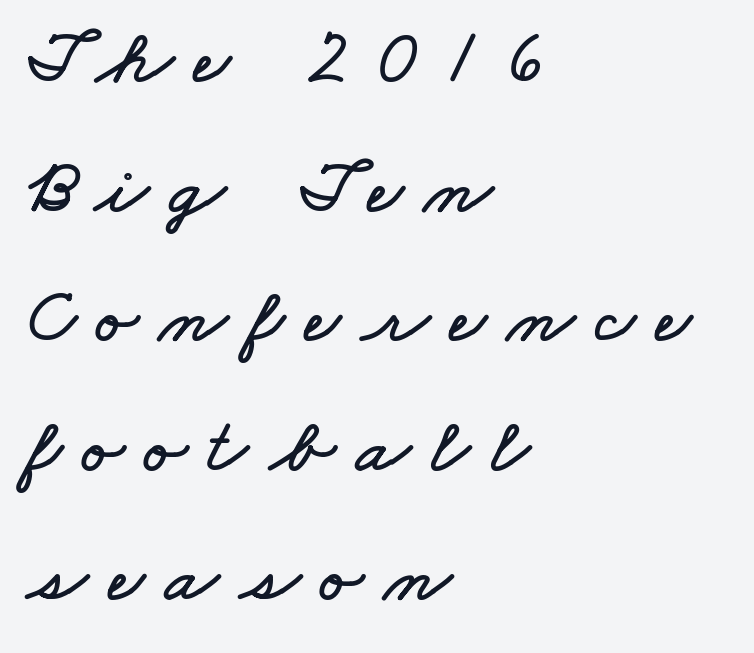
{"width": "wide", "stroke_contrast": "low", "x_height": "small", "monospaced": "no", "underline": "no", "align": "left", "line_spacing": "normal", "line_spacing_ratio": 1.64, "letter_spacing": "wide", "letter_spacing_em": 0.26, "glyph_px": 79}
